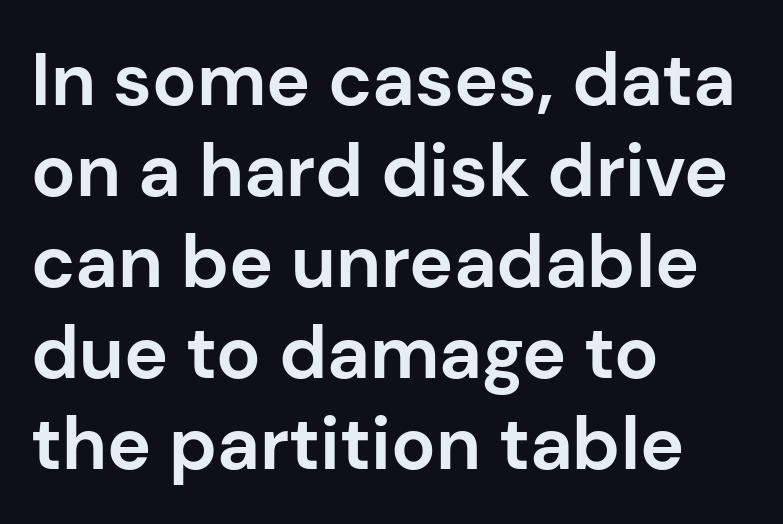
Q: Is the text bold? A: Yes.
Q: Is the text italic (slanted)? A: No, it is upright.
Q: Is the typeface a serif or a sans-serif typeface? A: Sans-serif.
Q: Is the text underlined? A: No.
Q: How is the paragraph aligned? A: Left-aligned.
Q: Is the spacing between letters normal or unusually wide? A: Normal.
Q: Width (condensed, normal, or wide)? A: Normal.
Q: Stroke contrast? A: Low.
Q: x-height? A: Medium.
Q: Monospaced? A: No.
